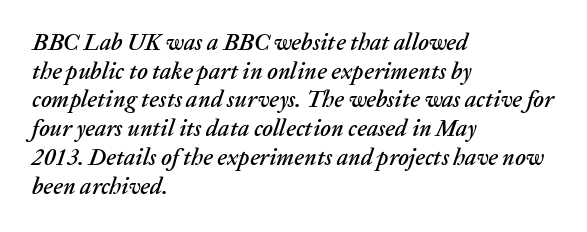
{"italic": "yes", "lean": "right", "slant_degrees": 20, "underline": "no", "align": "left", "line_spacing": "normal", "line_spacing_ratio": 1.25, "letter_spacing": "normal", "letter_spacing_em": 0.0, "glyph_px": 23}
